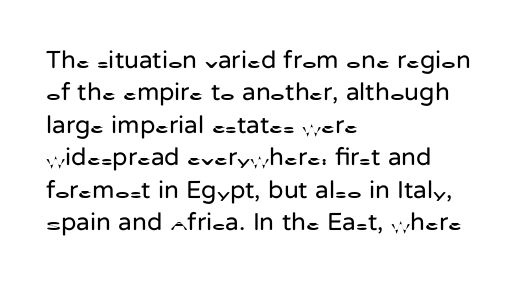
The image shows 25 px text type, upright; set left-aligned, normal line spacing (1.3x), normal letter spacing, not underlined.
